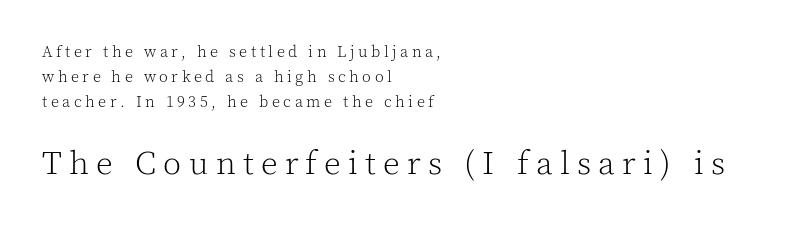
The image shows 33 px light serif type, upright; set left-aligned, normal line spacing (1.55x), unusually wide letter spacing (+0.22 em), not underlined; the second (bottom) block is 2.06x larger; a medium x-height.
